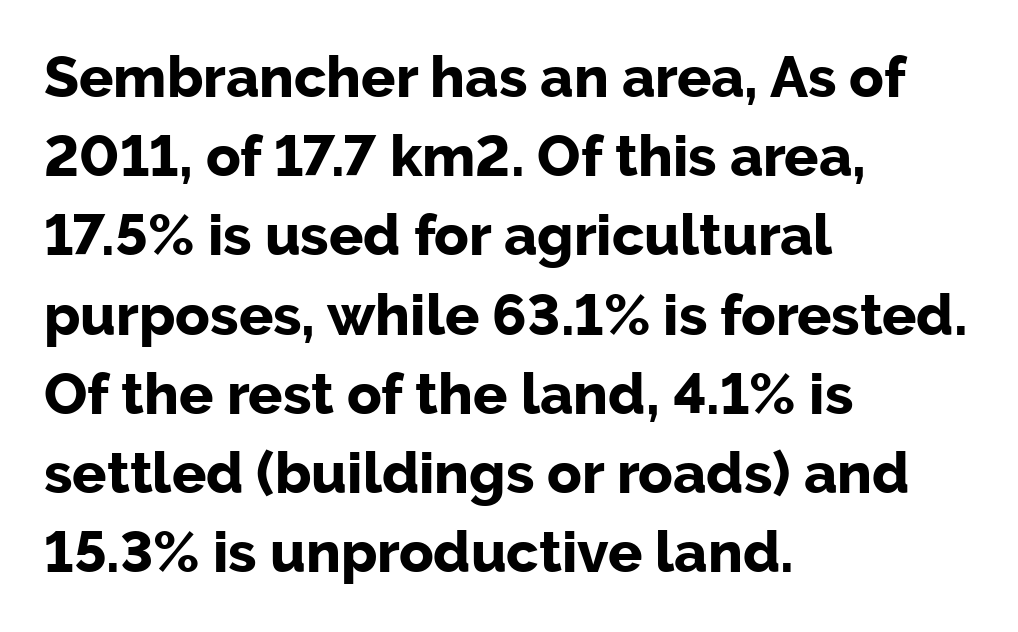
{"serif": "no", "italic": "no", "bold": "yes", "weight": "bold", "width": "normal", "stroke_contrast": "low", "x_height": "medium", "monospaced": "no", "underline": "no", "align": "left", "line_spacing": "normal", "line_spacing_ratio": 1.39, "letter_spacing": "normal", "letter_spacing_em": 0.0, "glyph_px": 57}
